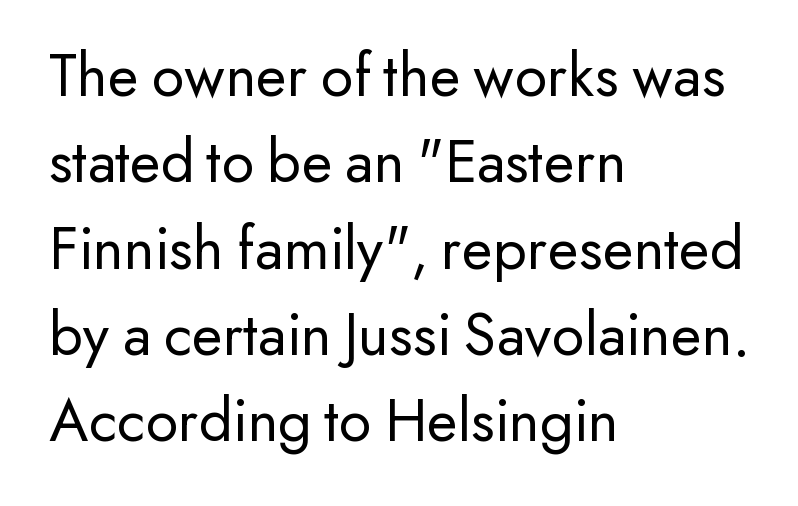
Q: Is the text bold? A: No.
Q: Is the text italic (slanted)? A: No, it is upright.
Q: Is the typeface a serif or a sans-serif typeface? A: Sans-serif.
Q: Is the text underlined? A: No.
Q: How is the paragraph aligned? A: Left-aligned.
Q: Is the spacing between letters normal or unusually wide? A: Normal.
Q: Is the spacing between lines tight, normal or loose? A: Normal.
Q: Width (condensed, normal, or wide)? A: Normal.
Q: Stroke contrast? A: Low.
Q: x-height? A: Small.
Q: Monospaced? A: No.
